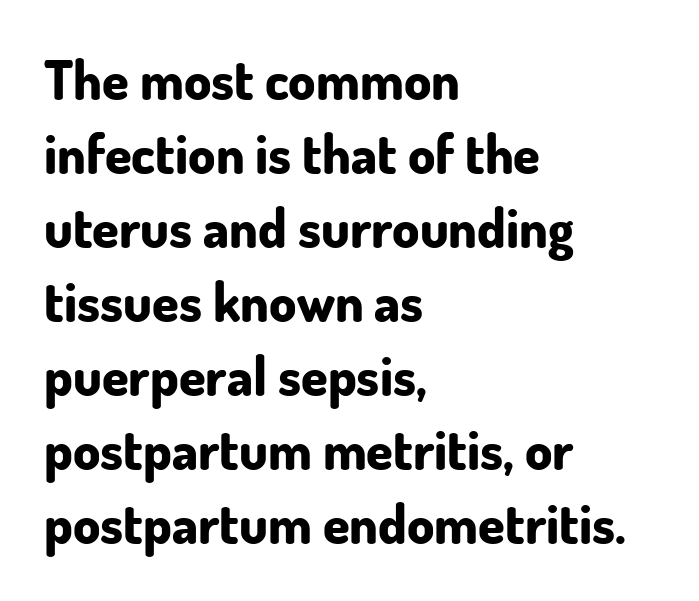
Q: Is the text bold? A: Yes.
Q: Is the text italic (slanted)? A: No, it is upright.
Q: Is the typeface a serif or a sans-serif typeface? A: Sans-serif.
Q: Is the text underlined? A: No.
Q: How is the paragraph aligned? A: Left-aligned.
Q: Is the spacing between letters normal or unusually wide? A: Normal.
Q: Is the spacing between lines tight, normal or loose? A: Normal.
Q: Width (condensed, normal, or wide)? A: Normal.
Q: Stroke contrast? A: Low.
Q: x-height? A: Small.
Q: Monospaced? A: No.
